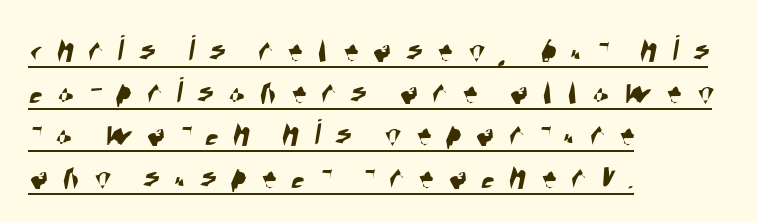
{"serif": "no", "width": "condensed", "stroke_contrast": "high", "x_height": "large", "monospaced": "no", "underline": "yes", "align": "left", "line_spacing": "tight", "line_spacing_ratio": 1.11, "letter_spacing": "wide", "letter_spacing_em": 0.38, "glyph_px": 38}
